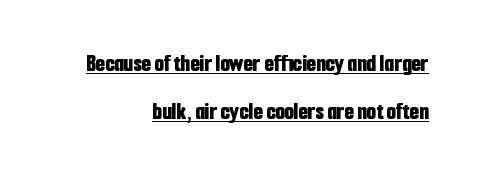
{"italic": "no", "bold": "yes", "underline": "yes", "align": "right", "line_spacing": "loose", "line_spacing_ratio": 2.02, "letter_spacing": "normal", "letter_spacing_em": 0.0, "glyph_px": 24}
